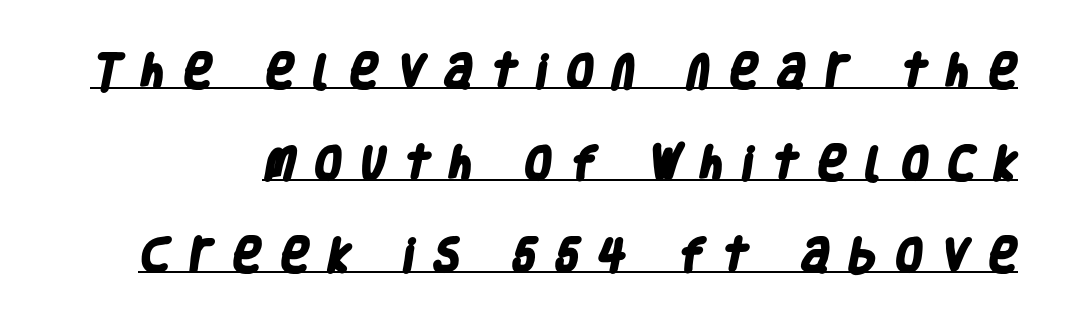
Q: Is the text bold? A: Yes.
Q: Is the typeface a serif or a sans-serif typeface? A: Sans-serif.
Q: Is the text underlined? A: Yes.
Q: Is the spacing between letters normal or unusually wide? A: Unusually wide.
Q: Is the spacing between lines tight, normal or loose? A: Loose.
Q: Width (condensed, normal, or wide)? A: Condensed.
Q: Stroke contrast? A: Low.
Q: x-height? A: Large.
Q: Monospaced? A: No.
